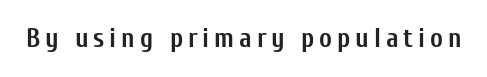
Q: Is the text bold? A: Yes.
Q: Is the text italic (slanted)? A: No, it is upright.
Q: Is the text underlined? A: No.
